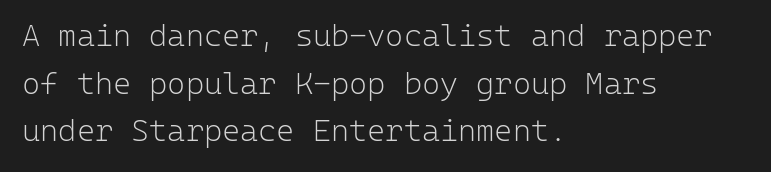
{"serif": "no", "italic": "no", "bold": "no", "weight": "light", "width": "normal", "stroke_contrast": "low", "x_height": "medium", "monospaced": "yes", "underline": "no", "align": "left", "line_spacing": "normal", "line_spacing_ratio": 1.54, "letter_spacing": "normal", "letter_spacing_em": 0.0, "glyph_px": 31}
